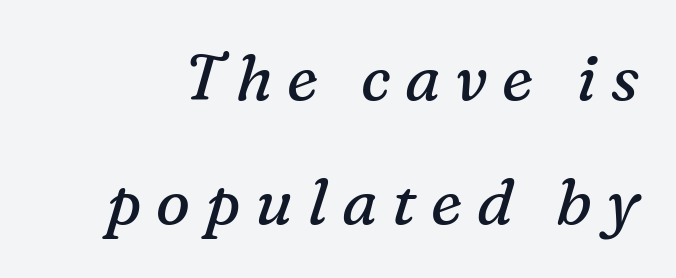
The image shows 64 px regular-weight serif type, italic (leaning right); set loose line spacing (1.93x), unusually wide letter spacing (+0.23 em), not underlined; medium stroke contrast and a medium x-height.
